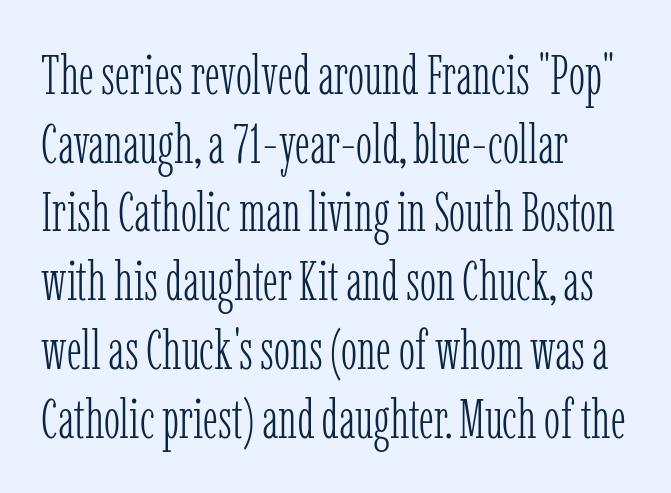
Q: Is the text bold? A: No.
Q: Is the text italic (slanted)? A: No, it is upright.
Q: Is the typeface a serif or a sans-serif typeface? A: Serif.
Q: Is the text underlined? A: No.
Q: How is the paragraph aligned? A: Left-aligned.
Q: Is the spacing between letters normal or unusually wide? A: Normal.
Q: Is the spacing between lines tight, normal or loose? A: Normal.
Q: Width (condensed, normal, or wide)? A: Condensed.
Q: Stroke contrast? A: Low.
Q: x-height? A: Medium.
Q: Monospaced? A: No.
